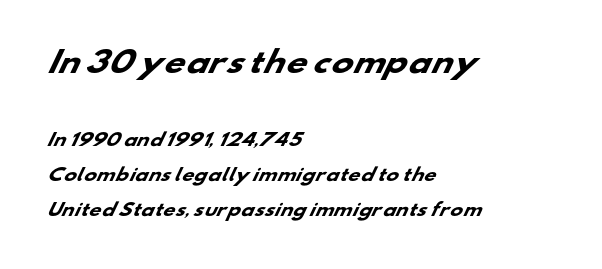
{"serif": "no", "bold": "yes", "weight": "heavy", "width": "wide", "stroke_contrast": "low", "x_height": "small", "monospaced": "no", "underline": "no", "align": "left", "line_spacing": "loose", "line_spacing_ratio": 2.08, "letter_spacing": "normal", "letter_spacing_em": 0.0, "larger_block": "first", "size_ratio": 1.71, "glyph_px": 29}
